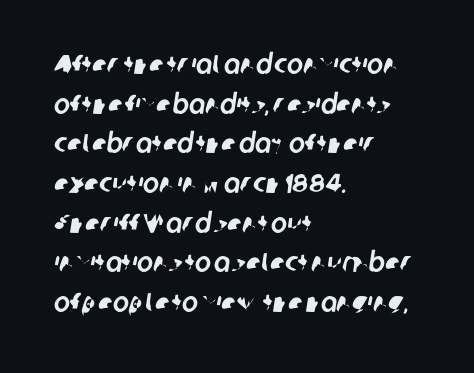
{"underline": "no", "align": "left", "line_spacing": "normal", "line_spacing_ratio": 1.47, "letter_spacing": "normal", "letter_spacing_em": 0.0, "glyph_px": 27}
